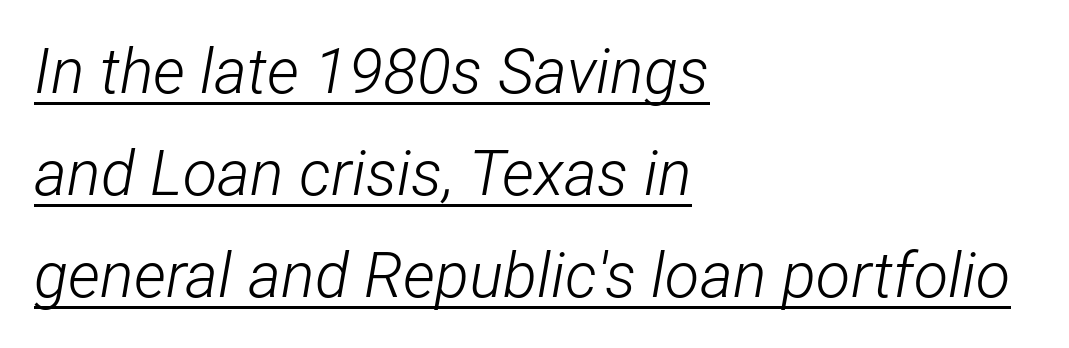
Q: Is the text bold? A: No.
Q: Is the text italic (slanted)? A: Yes, it leans right by about 12 degrees.
Q: Is the text underlined? A: Yes.
Q: How is the paragraph aligned? A: Left-aligned.
Q: Is the spacing between letters normal or unusually wide? A: Normal.
Q: Is the spacing between lines tight, normal or loose? A: Normal.
Q: Width (condensed, normal, or wide)? A: Condensed.
Q: Stroke contrast? A: Low.
Q: x-height? A: Medium.
Q: Monospaced? A: No.
